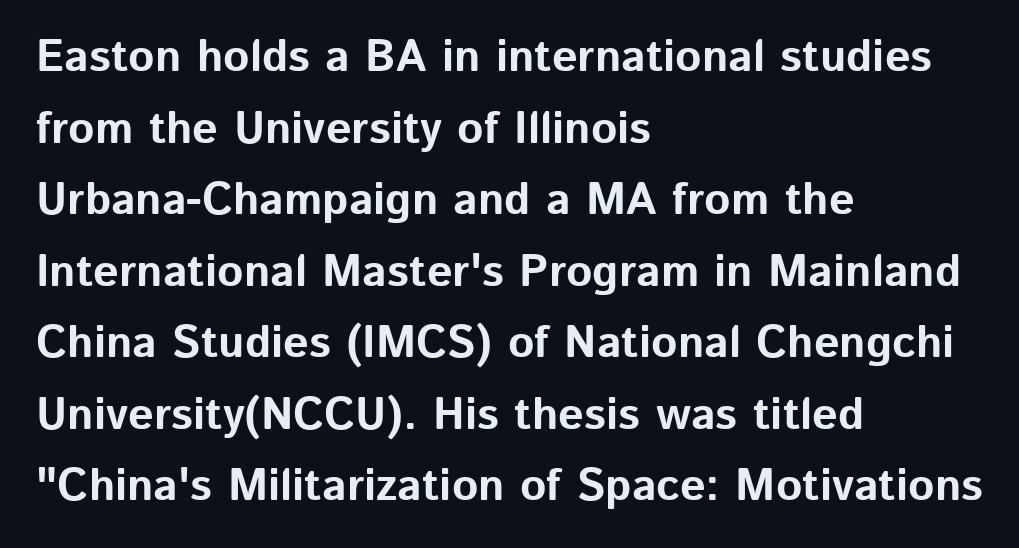
{"serif": "no", "italic": "no", "bold": "yes", "weight": "bold", "width": "normal", "stroke_contrast": "low", "x_height": "medium", "monospaced": "no", "underline": "no", "align": "left", "line_spacing": "normal", "line_spacing_ratio": 1.59, "letter_spacing": "normal", "letter_spacing_em": 0.0, "glyph_px": 45}
